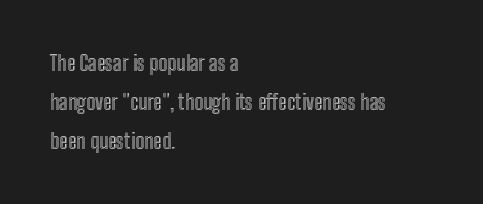
{"italic": "no", "underline": "no", "align": "left", "line_spacing_ratio": 1.85, "letter_spacing": "normal", "letter_spacing_em": 0.0, "glyph_px": 21}
